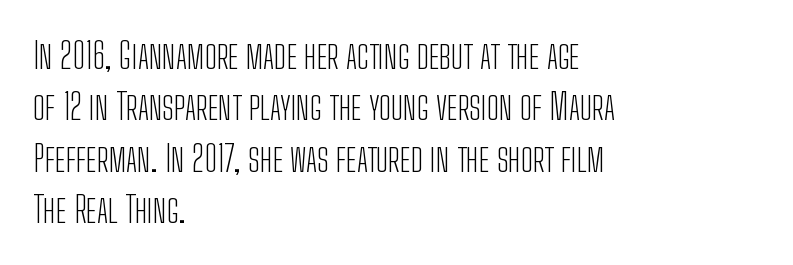
Whoever set this chose a conventional vertical rhythm. Summary of weight: not heavy and not bold. This sample uses an upright cut, with every glyph sitting square on the baseline. Glyph-to-glyph distance matches everyday printed text.
